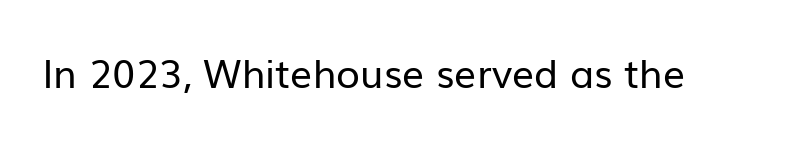
The image shows 39 px regular-weight sans-serif type, upright; set normal letter spacing, not underlined; low stroke contrast and a medium x-height.
